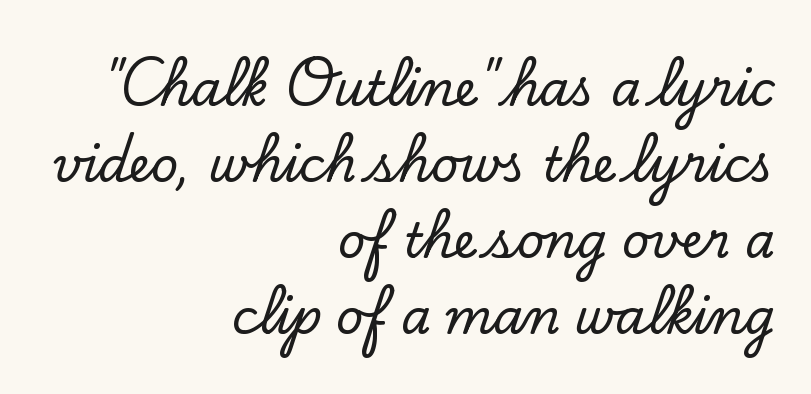
The text was rendered using a seriffed face with decorative stroke endings. Leading matches the norm, producing a regular column. Between one letter and the next there's only the usual sliver of space. Compared with a flush-left layout, this one pins lines to the opposite, right side.
